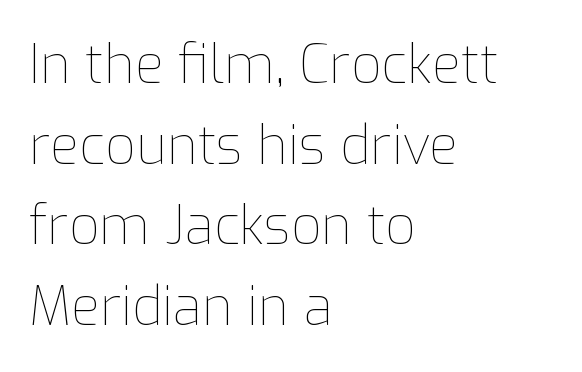
Compared with a typical body face, this is equally light or lighter still. The specimen reads as upright at a glance. Rows of type keep a routine distance in the vertical direction. The tracking reads as untouched default to a designer's eye. A typesetter would call this proportional, since set widths differ per character. Notice how the passage keeps a crisp vertical edge on the left only.
